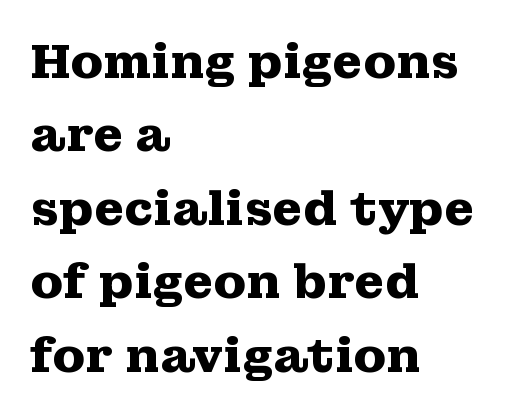
The image shows 48 px heavy, wide serif type, upright; set left-aligned, normal line spacing (1.53x), normal letter spacing, not underlined; medium stroke contrast and a medium x-height.
